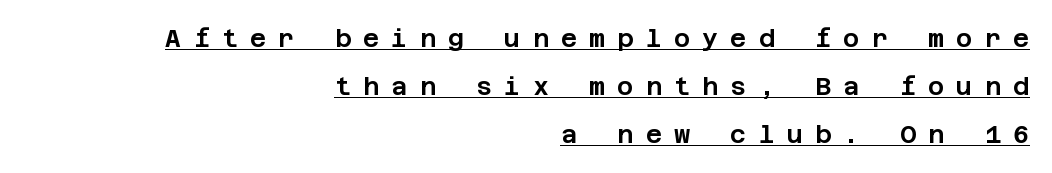
Q: Is the text italic (slanted)? A: No, it is upright.
Q: Is the text underlined? A: Yes.
Q: How is the paragraph aligned? A: Right-aligned.
Q: Is the spacing between letters normal or unusually wide? A: Unusually wide.
Q: Is the spacing between lines tight, normal or loose? A: Loose.
